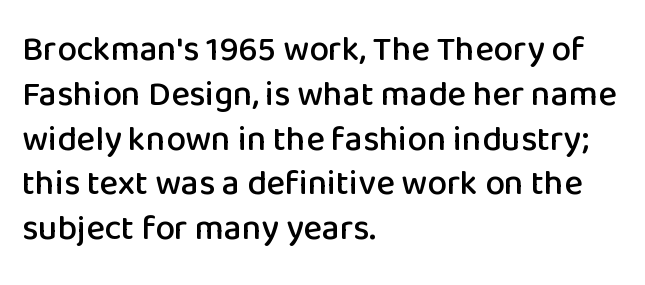
The image shows 35 px sans-serif type, upright; set left-aligned, normal line spacing (1.28x), normal letter spacing, not underlined; low stroke contrast and a medium x-height.
